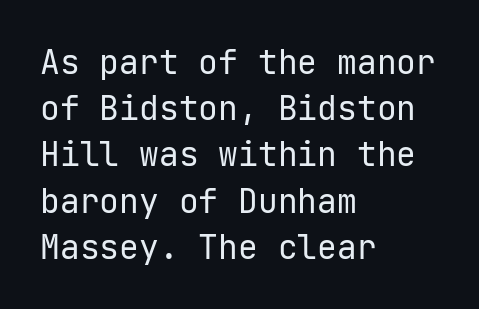
{"serif": "no", "italic": "no", "bold": "no", "weight": "regular", "width": "normal", "stroke_contrast": "low", "x_height": "medium", "underline": "no", "align": "left", "line_spacing": "normal", "line_spacing_ratio": 1.4, "letter_spacing": "normal", "letter_spacing_em": 0.0, "glyph_px": 33}
